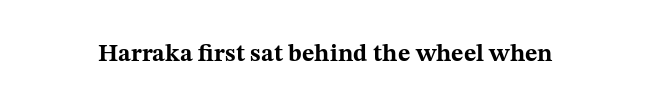
{"italic": "no", "bold": "yes", "underline": "no", "letter_spacing": "normal", "letter_spacing_em": 0.0, "glyph_px": 24}
